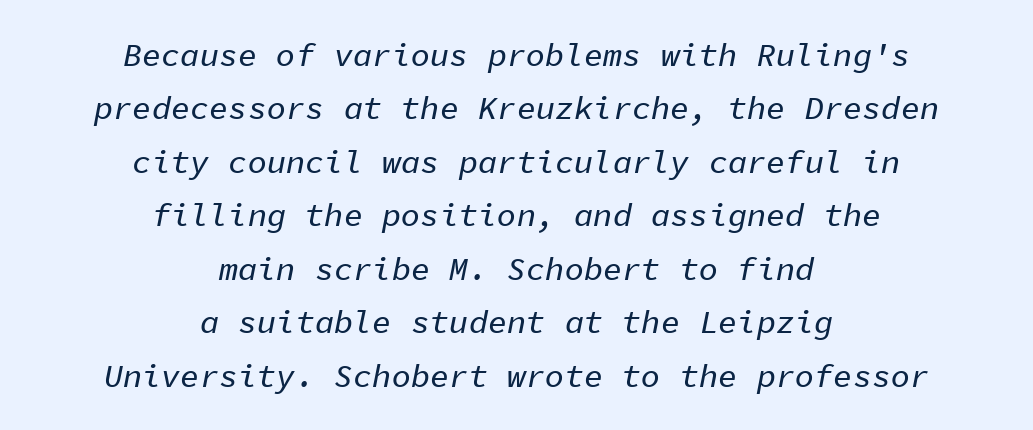
{"italic": "yes", "lean": "right", "slant_degrees": 11, "width": "normal", "stroke_contrast": "low", "x_height": "medium", "monospaced": "yes", "underline": "no", "align": "center", "line_spacing": "normal", "line_spacing_ratio": 1.67, "letter_spacing": "normal", "letter_spacing_em": 0.0, "glyph_px": 32}
